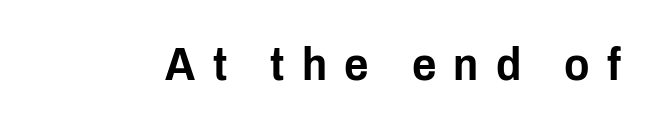
Q: Is the text italic (slanted)? A: No, it is upright.
Q: Is the typeface a serif or a sans-serif typeface? A: Sans-serif.
Q: Is the text underlined? A: No.
Q: Is the spacing between letters normal or unusually wide? A: Unusually wide.
Q: Width (condensed, normal, or wide)? A: Condensed.
Q: Stroke contrast? A: Low.
Q: x-height? A: Medium.
Q: Monospaced? A: No.
